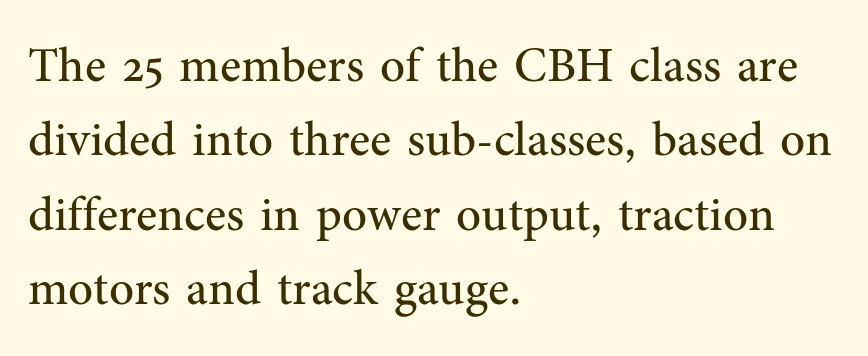
{"serif": "yes", "italic": "no", "bold": "no", "weight": "regular", "width": "normal", "stroke_contrast": "medium", "x_height": "medium", "monospaced": "no", "underline": "no", "align": "left", "line_spacing": "normal", "line_spacing_ratio": 1.52, "letter_spacing": "normal", "letter_spacing_em": 0.0, "glyph_px": 49}
